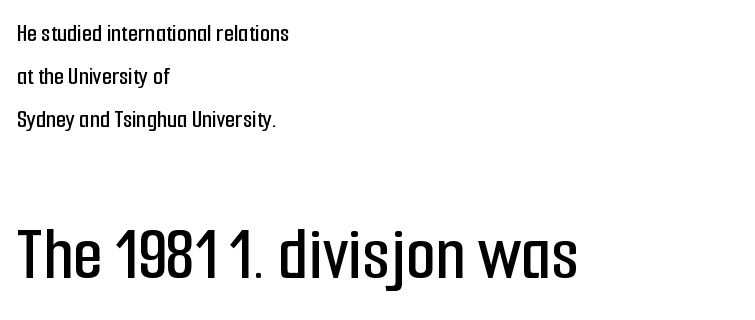
{"serif": "no", "italic": "no", "width": "condensed", "stroke_contrast": "low", "x_height": "medium", "monospaced": "no", "underline": "no", "align": "left", "line_spacing": "normal", "line_spacing_ratio": 1.66, "letter_spacing": "normal", "letter_spacing_em": 0.0, "larger_block": "second", "size_ratio": 2.96, "glyph_px": 77}
